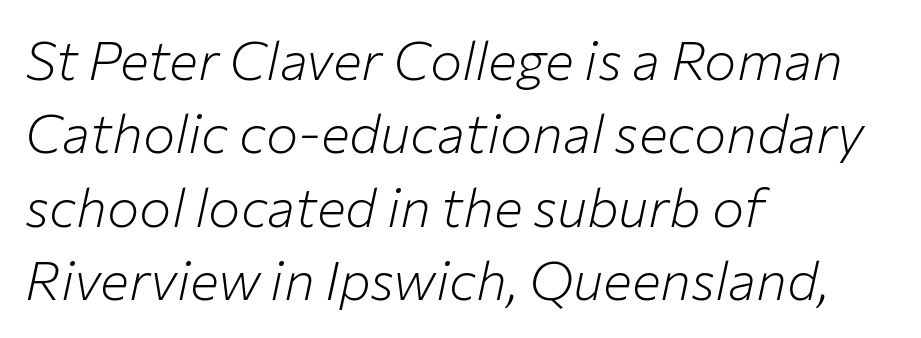
Q: Is the text bold? A: No.
Q: Is the text italic (slanted)? A: Yes, it leans right by about 12 degrees.
Q: Is the text underlined? A: No.
Q: How is the paragraph aligned? A: Left-aligned.
Q: Is the spacing between letters normal or unusually wide? A: Normal.
Q: Is the spacing between lines tight, normal or loose? A: Normal.
Q: Width (condensed, normal, or wide)? A: Normal.
Q: Stroke contrast? A: Low.
Q: x-height? A: Medium.
Q: Monospaced? A: No.
